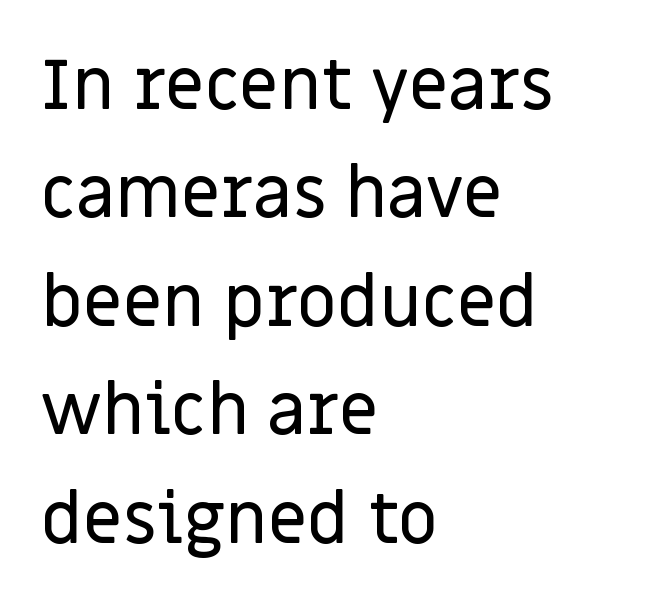
How are the letters spaced? Ordinarily, with no added tracking. Words float on clear page, feet unadorned. Casual observation: everything's shoved over to the left. Typographically, this falls in the sans-serif category.
